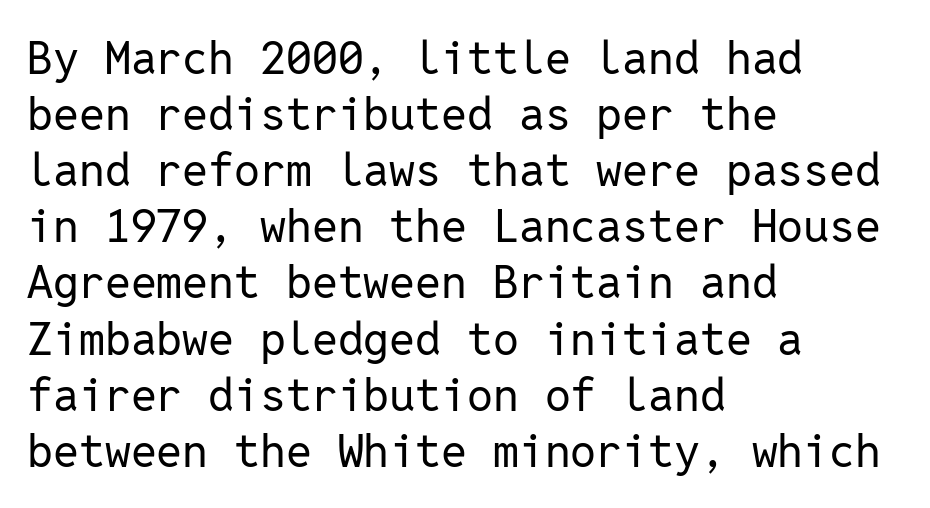
Q: Is the text bold? A: No.
Q: Is the text italic (slanted)? A: No, it is upright.
Q: Is the typeface a serif or a sans-serif typeface? A: Sans-serif.
Q: Is the text underlined? A: No.
Q: How is the paragraph aligned? A: Left-aligned.
Q: Is the spacing between letters normal or unusually wide? A: Normal.
Q: Width (condensed, normal, or wide)? A: Normal.
Q: Stroke contrast? A: Low.
Q: x-height? A: Medium.
Q: Monospaced? A: Yes.
